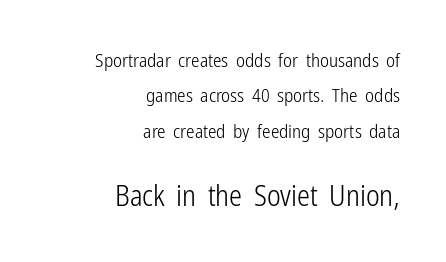
The image shows 29 px light, condensed sans-serif type, upright; set right-aligned, line spacing 1.86x, normal letter spacing, not underlined; the second (bottom) block is 1.53x larger; low stroke contrast and a medium x-height.
